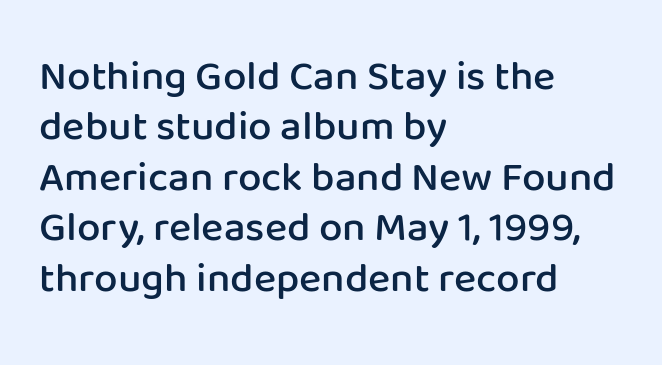
The image shows 42 px semibold sans-serif type, upright; set left-aligned, line spacing 1.2x, normal letter spacing, not underlined; low stroke contrast and a medium x-height.
